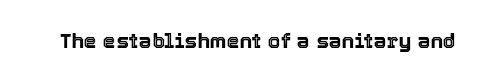
Q: Is the text italic (slanted)? A: No, it is upright.
Q: Is the text underlined? A: No.
Q: Is the spacing between letters normal or unusually wide? A: Normal.
